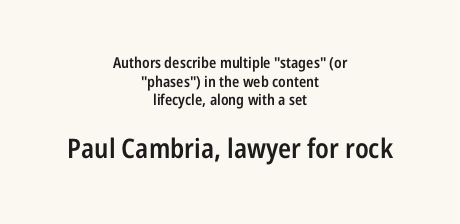
{"italic": "no", "bold": "semi", "underline": "no", "align": "center", "line_spacing_ratio": 1.24, "letter_spacing": "normal", "letter_spacing_em": 0.0, "larger_block": "second", "size_ratio": 1.8, "glyph_px": 27}
